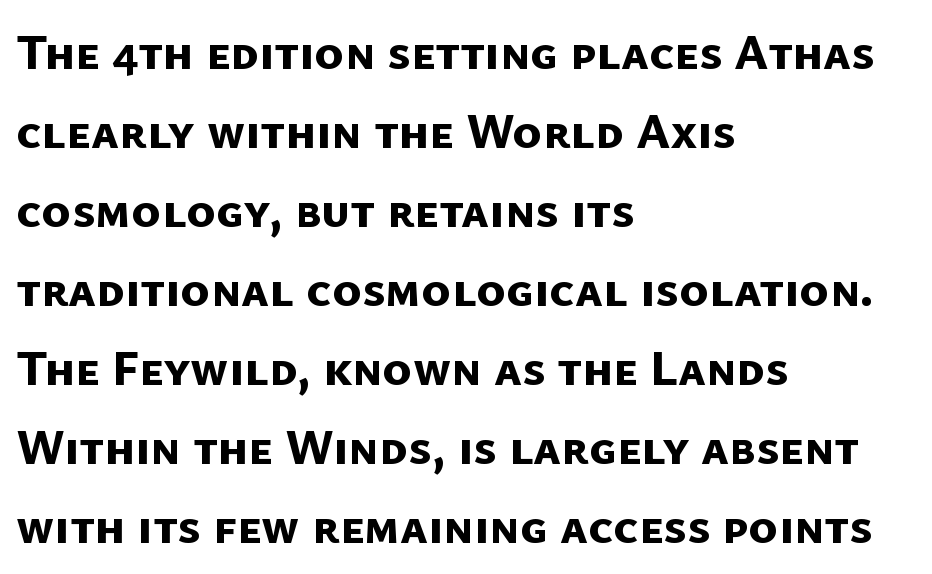
The text was rendered using a sans face with plain stroke endings. Typeset ragged right — the left edge is the straight one. Leading matches the norm, producing a regular column. Heft: maximum for text — a bold. Inter-character spacing is left at the font's built-in metrics. Think of a printed novel: that variable character pitch is what you see here.
